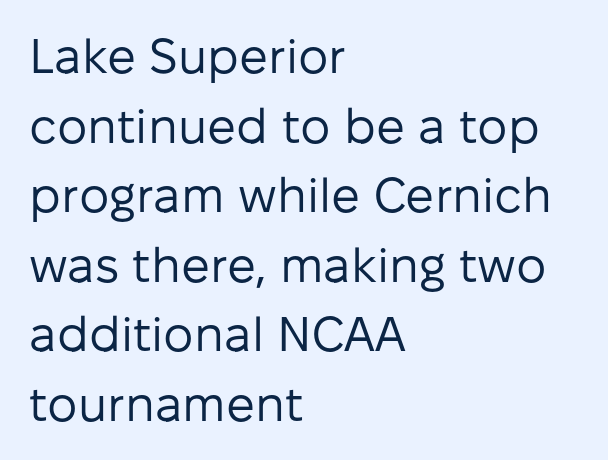
The image shows 48 px regular-weight sans-serif type, upright; set left-aligned, normal line spacing (1.45x), normal letter spacing, not underlined; low stroke contrast and a medium x-height.
